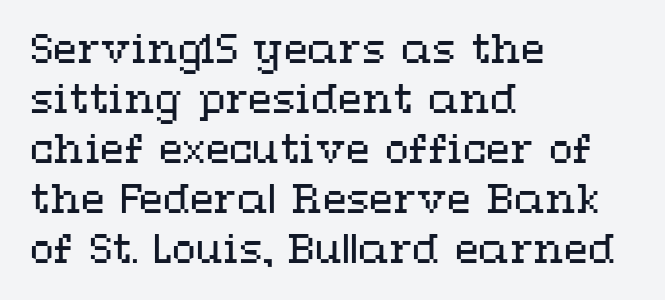
The image shows 39 px regular-weight, wide type, upright; set left-aligned, normal line spacing (1.28x), normal letter spacing, not underlined; medium stroke contrast and a medium x-height.
